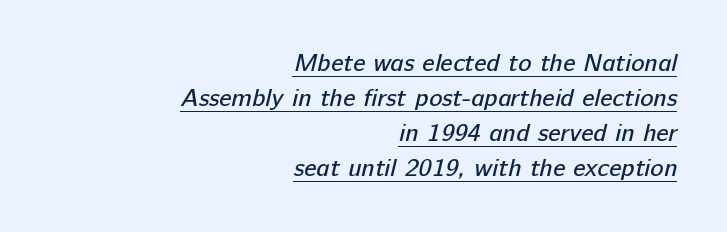
{"bold": "no", "underline": "yes", "align": "right", "line_spacing": "normal", "line_spacing_ratio": 1.4, "letter_spacing": "normal", "letter_spacing_em": 0.0, "glyph_px": 25}
